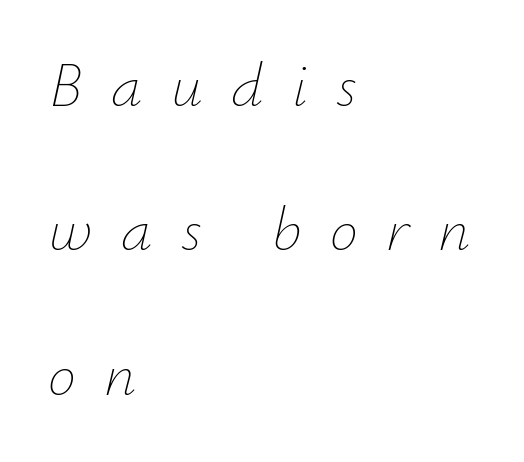
The leading is generous, giving the passage an open texture. These lines have a slow, spaced-out rhythm from letter to letter. The face used here is proportionally spaced, like ordinary book or web type. Check under the words: just untouched page.
